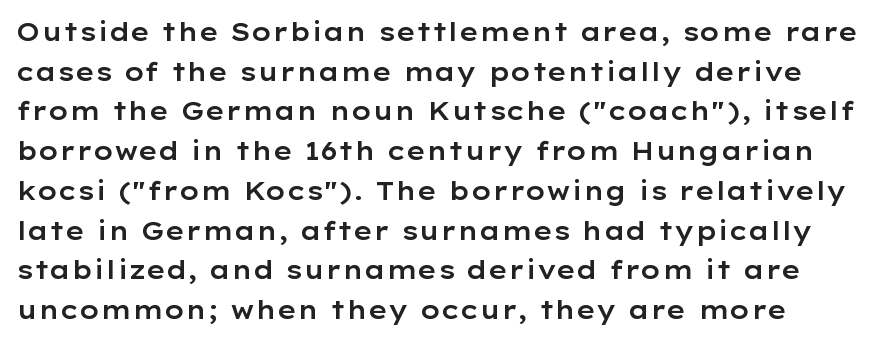
Q: Is the text italic (slanted)? A: No, it is upright.
Q: Is the text underlined? A: No.
Q: Is the spacing between letters normal or unusually wide? A: Normal.
Q: Is the spacing between lines tight, normal or loose? A: Normal.
